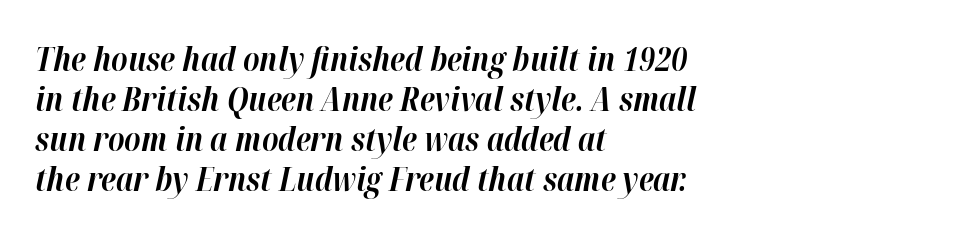
The image shows 33 px bold type, italic (leaning right); set left-aligned, line spacing 1.21x, normal letter spacing, not underlined; high stroke contrast and a medium x-height.
